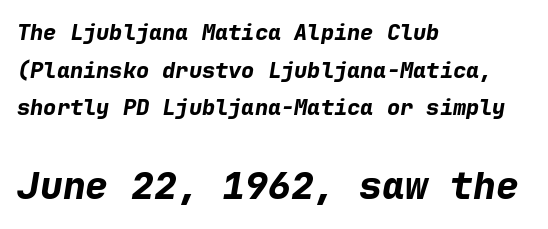
{"italic": "yes", "lean": "right", "slant_degrees": 9, "bold": "yes", "weight": "bold", "width": "normal", "stroke_contrast": "low", "x_height": "medium", "monospaced": "yes", "underline": "no", "align": "left", "line_spacing_ratio": 1.71, "letter_spacing": "normal", "letter_spacing_em": 0.0, "larger_block": "second", "size_ratio": 1.73, "glyph_px": 38}
